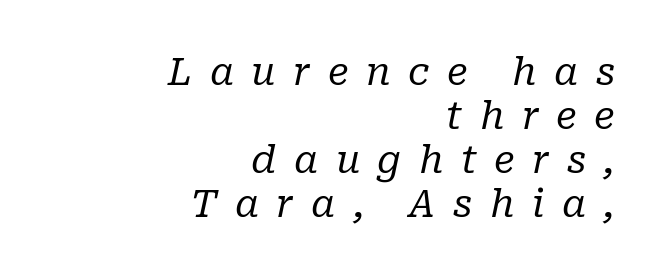
Q: Is the text bold? A: No.
Q: Is the text italic (slanted)? A: Yes, it leans right by about 10 degrees.
Q: Is the typeface a serif or a sans-serif typeface? A: Serif.
Q: Is the text underlined? A: No.
Q: How is the paragraph aligned? A: Right-aligned.
Q: Is the spacing between letters normal or unusually wide? A: Unusually wide.
Q: Width (condensed, normal, or wide)? A: Normal.
Q: Stroke contrast? A: Low.
Q: x-height? A: Medium.
Q: Monospaced? A: No.
